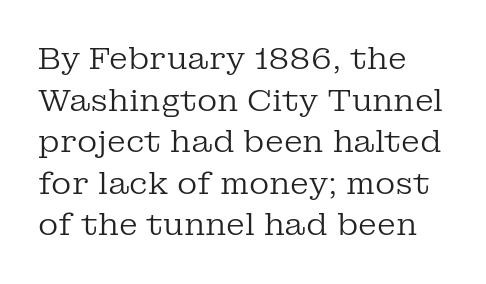
Q: Is the text bold? A: No.
Q: Is the text italic (slanted)? A: No, it is upright.
Q: Is the typeface a serif or a sans-serif typeface? A: Serif.
Q: Is the text underlined? A: No.
Q: How is the paragraph aligned? A: Left-aligned.
Q: Is the spacing between letters normal or unusually wide? A: Normal.
Q: Is the spacing between lines tight, normal or loose? A: Normal.
Q: Width (condensed, normal, or wide)? A: Normal.
Q: Stroke contrast? A: Low.
Q: x-height? A: Medium.
Q: Monospaced? A: No.
